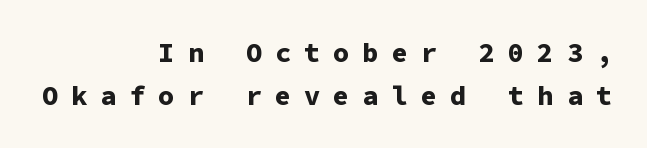
Q: Is the text bold? A: Yes.
Q: Is the text italic (slanted)? A: No, it is upright.
Q: Is the text underlined? A: No.
Q: How is the paragraph aligned? A: Right-aligned.
Q: Is the spacing between letters normal or unusually wide? A: Unusually wide.
Q: Is the spacing between lines tight, normal or loose? A: Normal.
